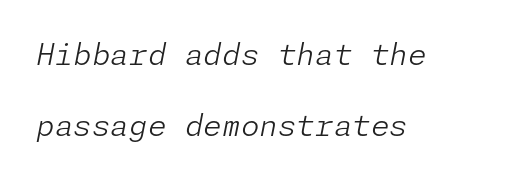
The image shows 30 px light type, italic (leaning right); set left-aligned, loose line spacing (2.36x), normal letter spacing, not underlined; low stroke contrast and a medium x-height.
